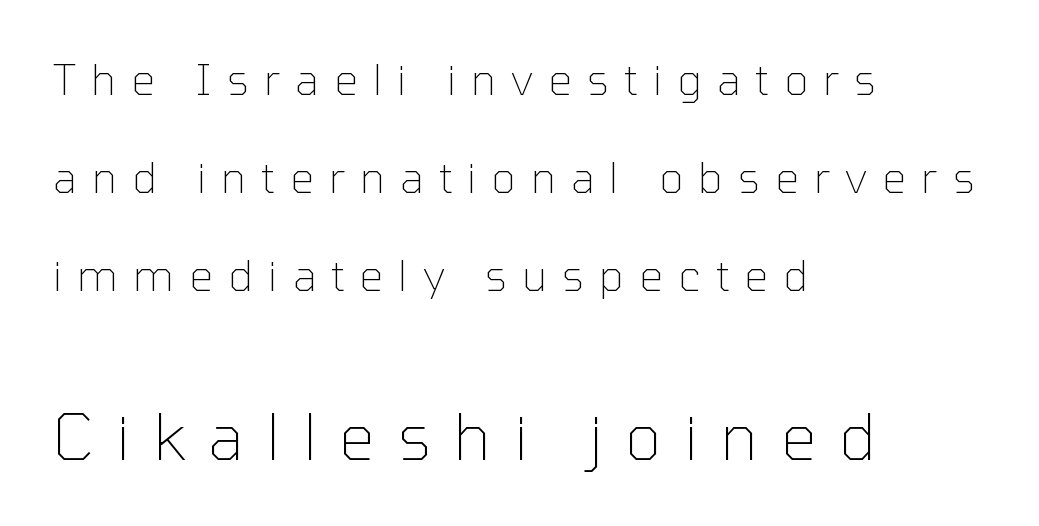
The image shows 63 px thin sans-serif type, upright; set left-aligned, loose line spacing (2.33x), unusually wide letter spacing (+0.36 em), not underlined; the second (bottom) block is 1.5x larger; low stroke contrast and a medium x-height.
